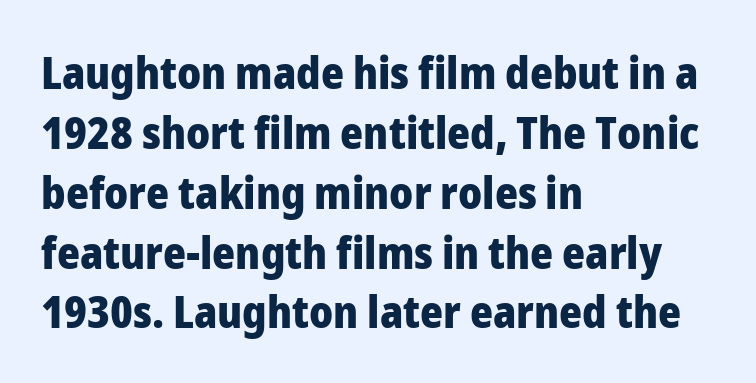
Q: Is the text bold? A: Yes.
Q: Is the text italic (slanted)? A: No, it is upright.
Q: Is the typeface a serif or a sans-serif typeface? A: Sans-serif.
Q: Is the text underlined? A: No.
Q: How is the paragraph aligned? A: Left-aligned.
Q: Is the spacing between letters normal or unusually wide? A: Normal.
Q: Is the spacing between lines tight, normal or loose? A: Normal.
Q: Width (condensed, normal, or wide)? A: Normal.
Q: Stroke contrast? A: Low.
Q: x-height? A: Medium.
Q: Monospaced? A: No.
